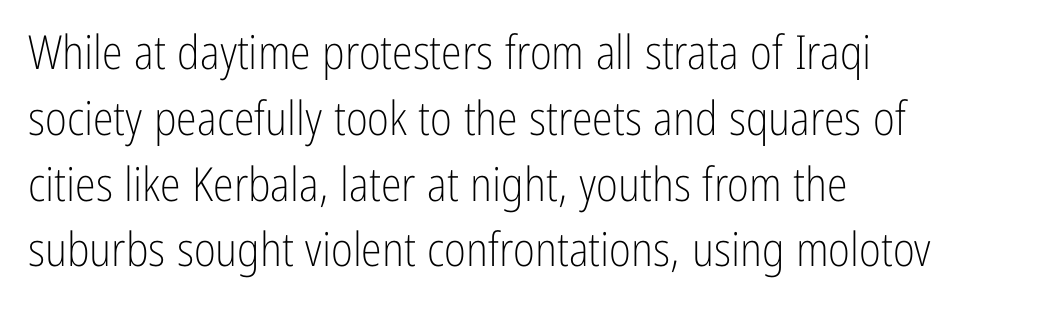
Q: Is the text bold? A: No.
Q: Is the text italic (slanted)? A: No, it is upright.
Q: Is the typeface a serif or a sans-serif typeface? A: Sans-serif.
Q: Is the text underlined? A: No.
Q: How is the paragraph aligned? A: Left-aligned.
Q: Is the spacing between letters normal or unusually wide? A: Normal.
Q: Is the spacing between lines tight, normal or loose? A: Normal.
Q: Width (condensed, normal, or wide)? A: Condensed.
Q: Stroke contrast? A: Low.
Q: x-height? A: Medium.
Q: Monospaced? A: No.
